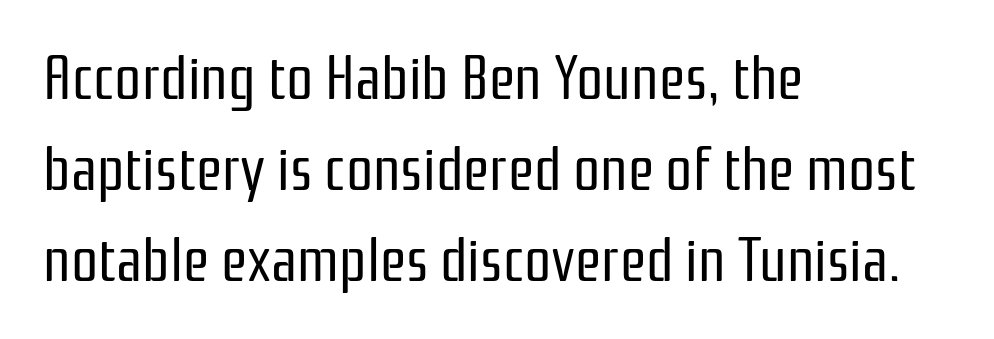
Q: Is the text bold? A: No.
Q: Is the text italic (slanted)? A: No, it is upright.
Q: Is the typeface a serif or a sans-serif typeface? A: Sans-serif.
Q: Is the text underlined? A: No.
Q: How is the paragraph aligned? A: Left-aligned.
Q: Is the spacing between letters normal or unusually wide? A: Normal.
Q: Is the spacing between lines tight, normal or loose? A: Normal.
Q: Width (condensed, normal, or wide)? A: Condensed.
Q: Stroke contrast? A: Low.
Q: x-height? A: Medium.
Q: Monospaced? A: No.
